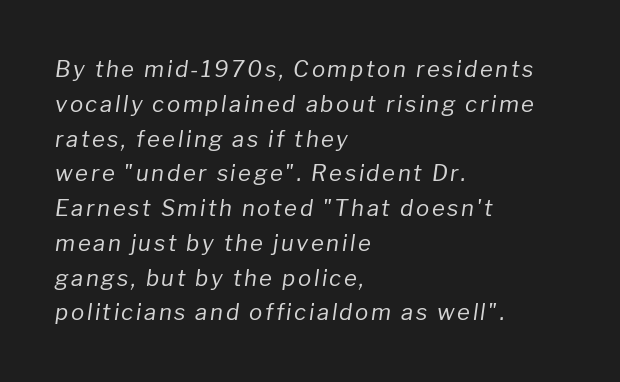
The image shows 22 px text type, italic (leaning right); set left-aligned, normal line spacing (1.58x), not underlined.
